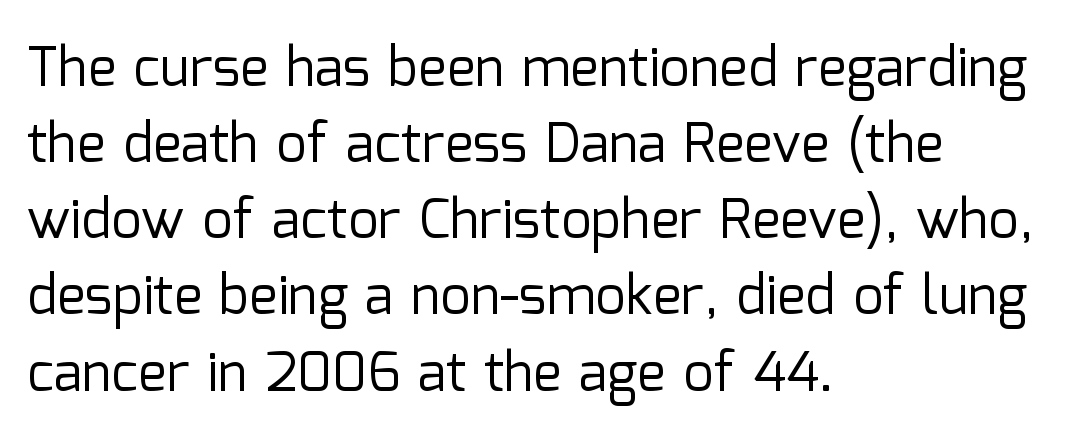
No word sits above an underline. This rendering uses left alignment, leaving the right contour irregular. These lines sit exactly where default settings would place them. Rendered with straight, roman letterforms.
